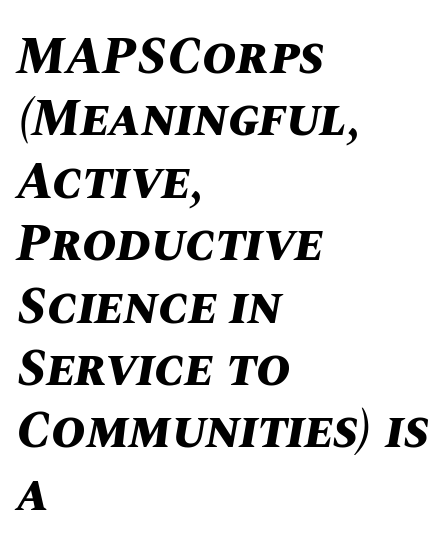
The image shows 52 px bold type, italic (leaning right); set left-aligned, line spacing 1.2x, normal letter spacing, not underlined; medium stroke contrast and a large x-height.
